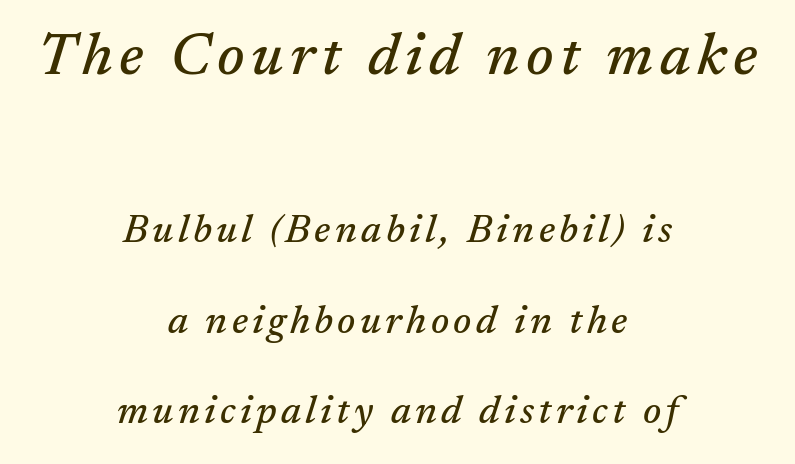
Q: Is the text italic (slanted)? A: Yes, it leans right by about 17 degrees.
Q: Is the typeface a serif or a sans-serif typeface? A: Serif.
Q: Is the text underlined? A: No.
Q: How is the paragraph aligned? A: Centered.
Q: Is the spacing between lines tight, normal or loose? A: Loose.
Q: Which block of text is set in a larger size, the first (top) or the second (bottom)? A: The first (top) one.
Q: Width (condensed, normal, or wide)? A: Normal.
Q: Stroke contrast? A: Medium.
Q: x-height? A: Medium.
Q: Monospaced? A: No.
